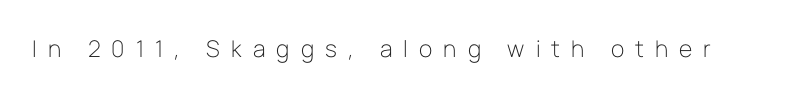
The image shows 23 px text type, upright; set unusually wide letter spacing (+0.48 em), not underlined.
